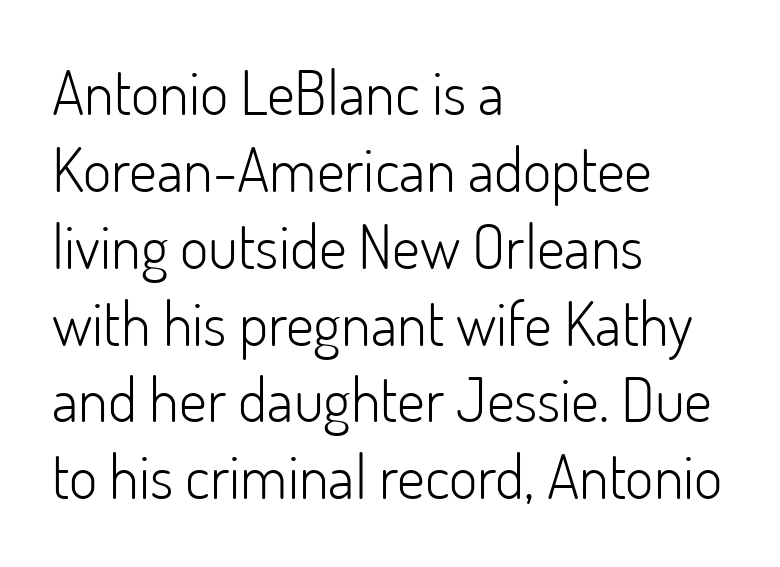
The image shows 61 px light sans-serif type, upright; set left-aligned, normal line spacing (1.26x), normal letter spacing, not underlined; low stroke contrast and a small x-height.
